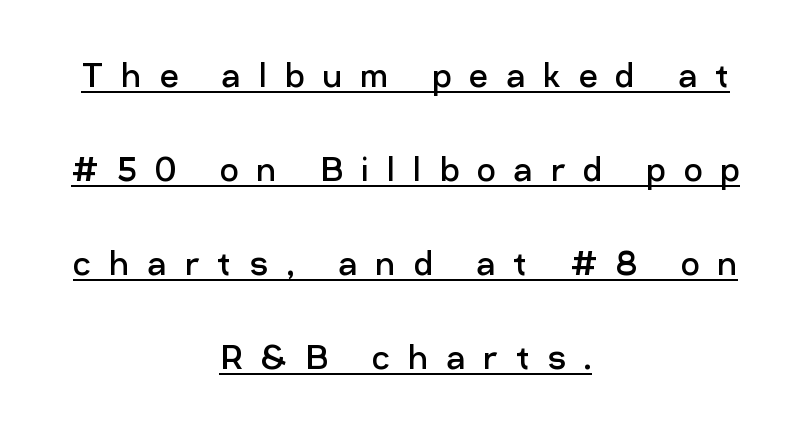
Q: Is the text bold? A: No.
Q: Is the text italic (slanted)? A: No, it is upright.
Q: Is the typeface a serif or a sans-serif typeface? A: Sans-serif.
Q: Is the text underlined? A: Yes.
Q: How is the paragraph aligned? A: Centered.
Q: Is the spacing between letters normal or unusually wide? A: Unusually wide.
Q: Is the spacing between lines tight, normal or loose? A: Loose.
Q: Width (condensed, normal, or wide)? A: Normal.
Q: Stroke contrast? A: Low.
Q: x-height? A: Medium.
Q: Monospaced? A: No.
